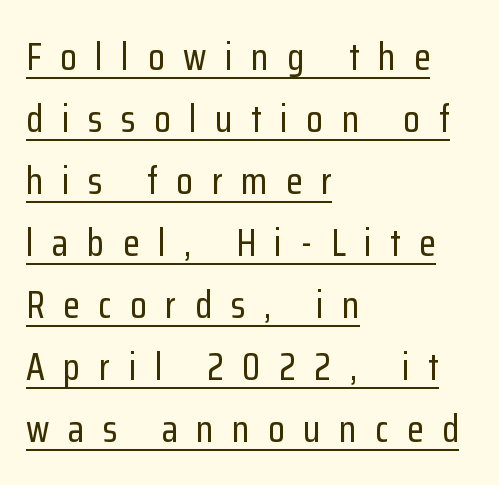
Inter-character spacing is expanded well beyond the font's built-in metrics. Unlike italic type, these characters show no tilt at all. Whoever set this chose a conventional vertical rhythm. Here the designer chose a conventional face with non-uniform glyph widths. The lettering is marked with a stroke running underneath it. Observe the absence of serifs on each vertical stroke in this sample.
